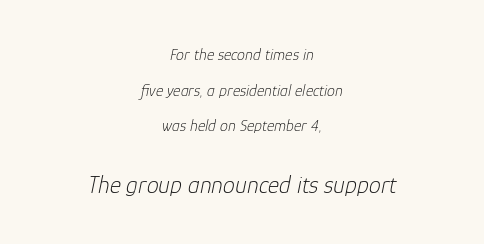
{"italic": "yes", "lean": "right", "slant_degrees": 12, "bold": "no", "underline": "no", "align": "center", "line_spacing": "loose", "line_spacing_ratio": 2.22, "letter_spacing": "normal", "letter_spacing_em": 0.0, "larger_block": "second", "size_ratio": 1.5, "glyph_px": 24}
